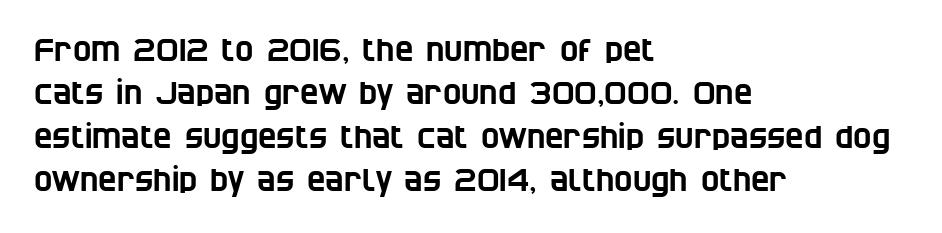
The face used here is a sans, in the tradition of grotesques and geometrics. A normal amount of white space separates one row of letters from the next. The specimen omits any rule beneath the text block's lines. The rendering keeps characters at their native spacing.
